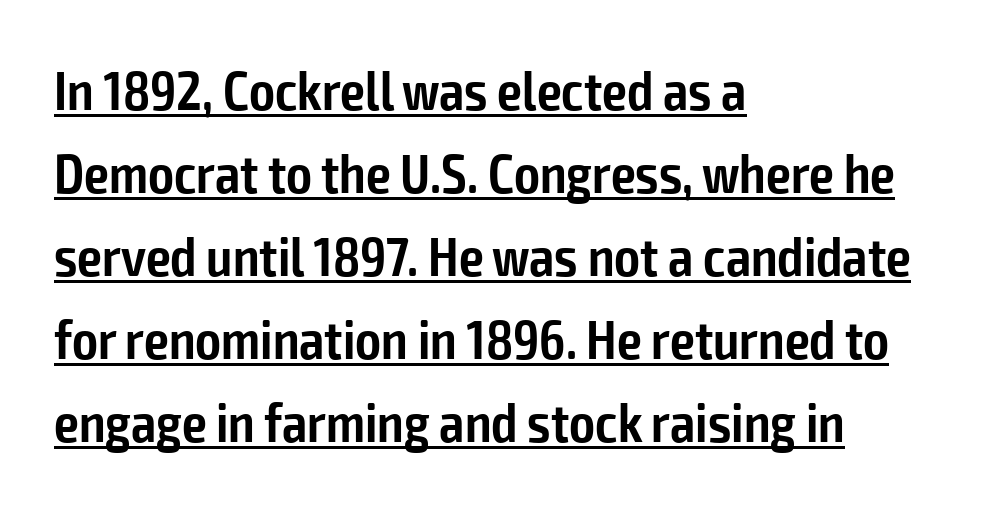
Q: Is the text bold? A: Semi-bold.
Q: Is the text italic (slanted)? A: No, it is upright.
Q: Is the typeface a serif or a sans-serif typeface? A: Sans-serif.
Q: Is the text underlined? A: Yes.
Q: How is the paragraph aligned? A: Left-aligned.
Q: Is the spacing between letters normal or unusually wide? A: Normal.
Q: Is the spacing between lines tight, normal or loose? A: Normal.
Q: Width (condensed, normal, or wide)? A: Condensed.
Q: Stroke contrast? A: Low.
Q: x-height? A: Medium.
Q: Monospaced? A: No.
